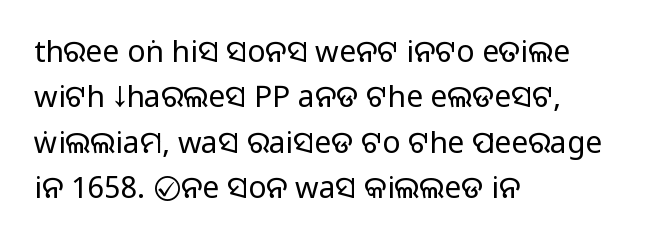
{"serif": "no", "italic": "no", "bold": "no", "weight": "regular", "width": "normal", "stroke_contrast": "low", "x_height": "large", "monospaced": "no", "underline": "no", "align": "left", "line_spacing": "normal", "line_spacing_ratio": 1.51, "letter_spacing": "normal", "letter_spacing_em": 0.0, "glyph_px": 30}
